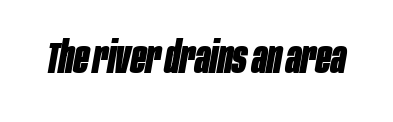
Q: Is the text bold? A: Yes.
Q: Is the text italic (slanted)? A: Yes, it leans right by about 10 degrees.
Q: Is the text underlined? A: No.
Q: Is the spacing between letters normal or unusually wide? A: Normal.
Q: Width (condensed, normal, or wide)? A: Condensed.
Q: Stroke contrast? A: Low.
Q: x-height? A: Large.
Q: Monospaced? A: No.
